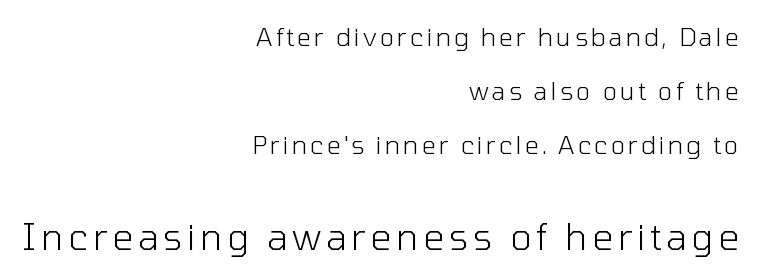
{"serif": "no", "italic": "no", "bold": "no", "weight": "light", "width": "normal", "stroke_contrast": "low", "x_height": "medium", "monospaced": "no", "underline": "no", "align": "right", "line_spacing": "loose", "line_spacing_ratio": 2.16, "larger_block": "second", "size_ratio": 1.48, "glyph_px": 37}
